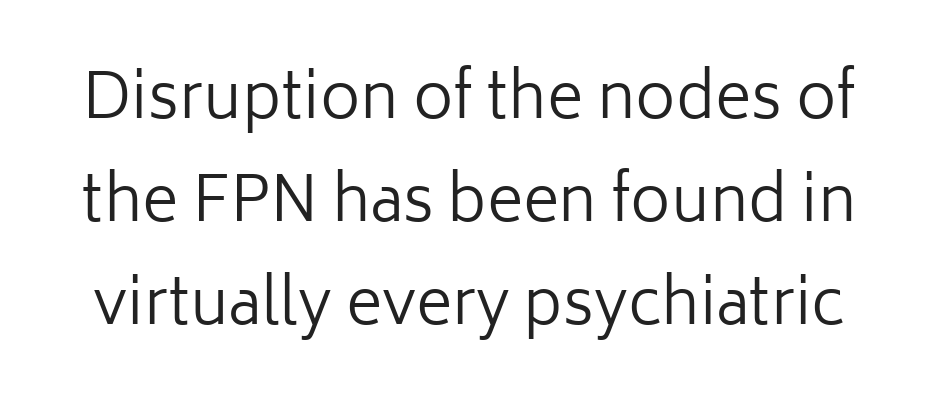
The typesetting does not lean heavy: it is not bold. The type is set solid horizontally, with unmodified tracking. If you measured baseline to baseline, you'd find a middling distance. When letters stand straight like this, we call the style roman or upright. Nothing sits at the stroke ends, so this counts as sans-serif. Descenders hang freely into open space.
